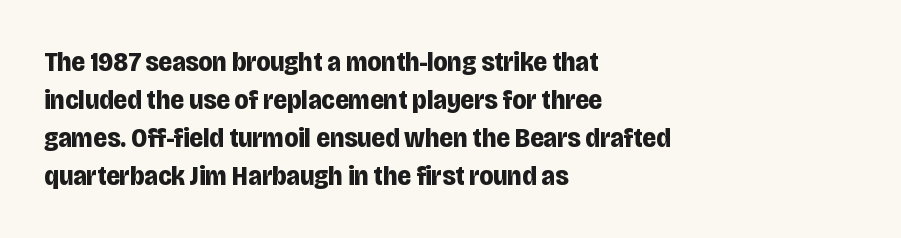
{"serif": "no", "italic": "no", "bold": "yes", "weight": "bold", "width": "condensed", "stroke_contrast": "low", "x_height": "large", "monospaced": "no", "underline": "no", "align": "left", "line_spacing": "normal", "line_spacing_ratio": 1.36, "letter_spacing": "normal", "letter_spacing_em": 0.0, "glyph_px": 28}
